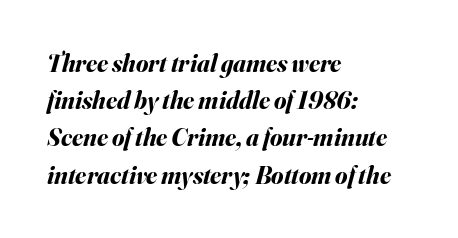
The image shows 25 px bold type, italic (leaning right); set left-aligned, normal line spacing (1.49x), normal letter spacing, not underlined.
